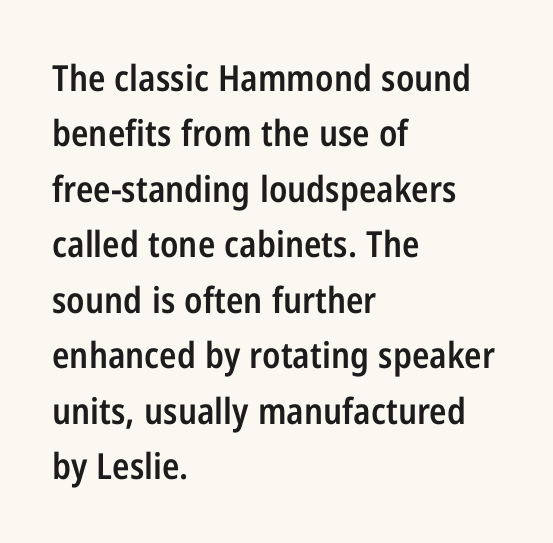
{"serif": "no", "italic": "no", "bold": "semi", "weight": "semibold", "width": "condensed", "stroke_contrast": "low", "x_height": "medium", "monospaced": "no", "underline": "no", "align": "left", "line_spacing": "normal", "line_spacing_ratio": 1.54, "letter_spacing": "normal", "letter_spacing_em": 0.0, "glyph_px": 36}
